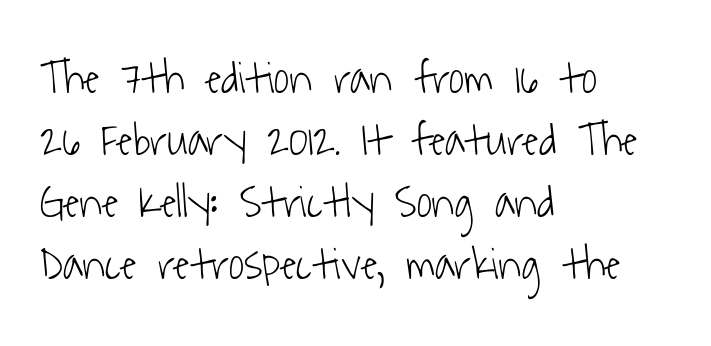
The image shows 47 px light, condensed sans-serif type; set left-aligned, normal line spacing (1.32x), normal letter spacing, not underlined; low stroke contrast and a medium x-height.
